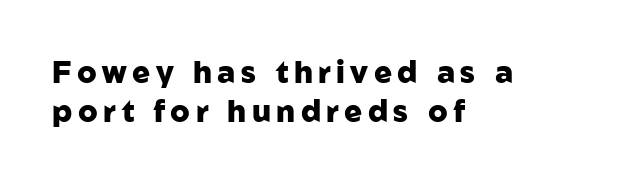
{"serif": "no", "italic": "no", "bold": "yes", "weight": "heavy", "width": "normal", "stroke_contrast": "low", "x_height": "medium", "monospaced": "no", "underline": "no", "align": "left", "line_spacing": "normal", "line_spacing_ratio": 1.31, "glyph_px": 30}
